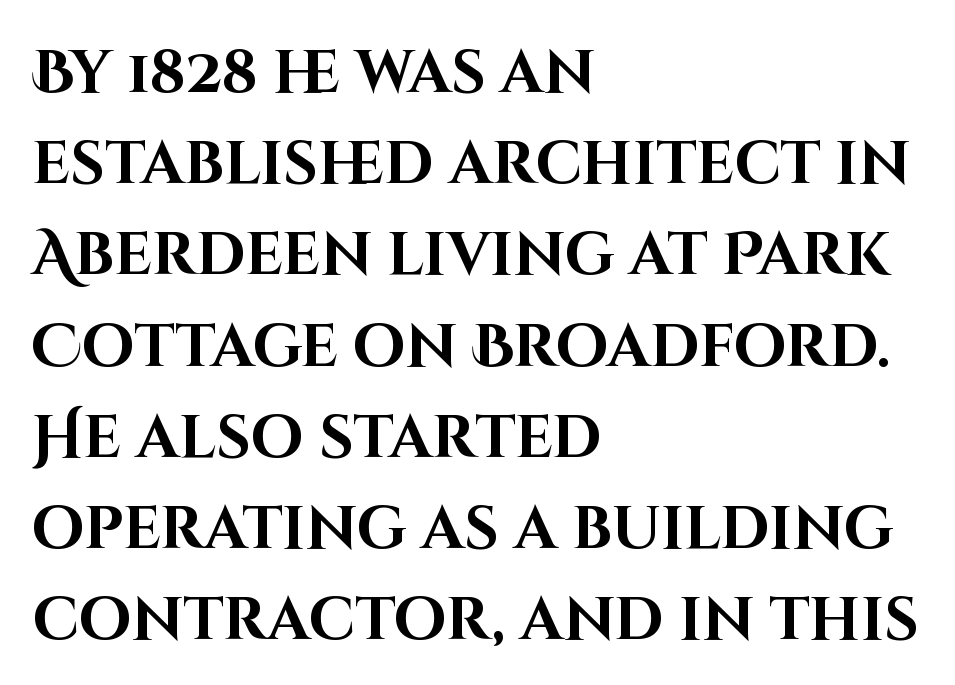
The image shows 60 px bold sans-serif type, upright; set left-aligned, normal line spacing (1.52x), normal letter spacing, not underlined; high stroke contrast and a large x-height.
